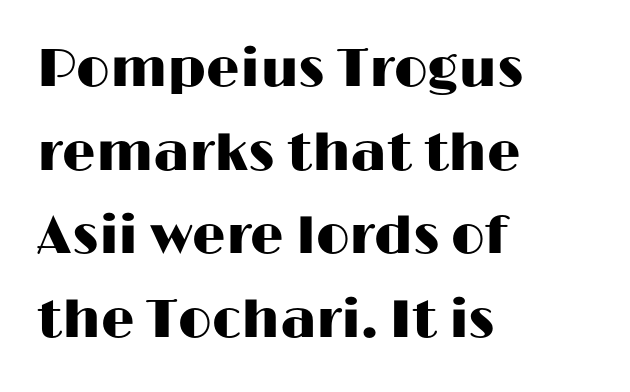
Q: Is the text italic (slanted)? A: No, it is upright.
Q: Is the typeface a serif or a sans-serif typeface? A: Sans-serif.
Q: Is the text underlined? A: No.
Q: How is the paragraph aligned? A: Left-aligned.
Q: Is the spacing between letters normal or unusually wide? A: Normal.
Q: Is the spacing between lines tight, normal or loose? A: Normal.
Q: Width (condensed, normal, or wide)? A: Wide.
Q: Stroke contrast? A: High.
Q: x-height? A: Medium.
Q: Monospaced? A: No.
